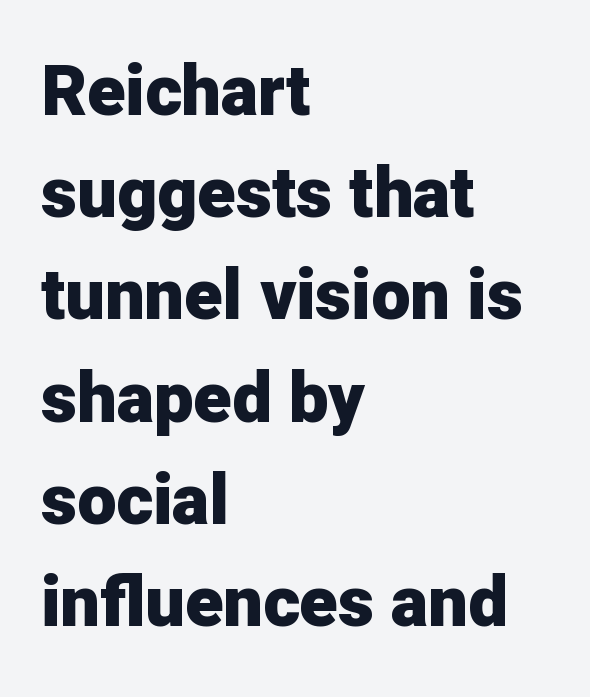
The image shows 70 px heavy sans-serif type, upright; set left-aligned, normal line spacing (1.46x), normal letter spacing, not underlined; low stroke contrast and a medium x-height.
